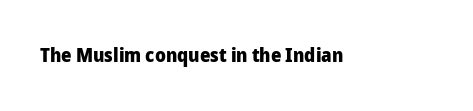
The rendering keeps characters at their native spacing. Underlining? Definitely not there. Nope, not italic — everything's standing straight. Set as a true bold cut, around the 700 mark.
